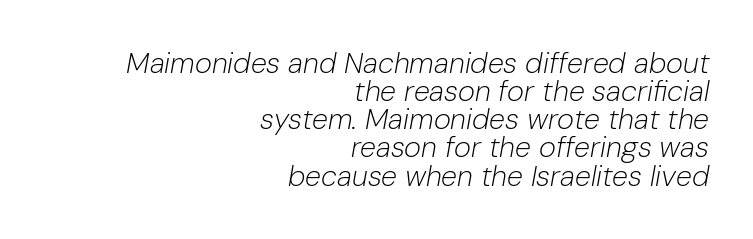
{"italic": "yes", "lean": "right", "slant_degrees": 10, "bold": "no", "weight": "light", "width": "normal", "stroke_contrast": "low", "x_height": "medium", "monospaced": "no", "underline": "no", "align": "right", "line_spacing": "tight", "line_spacing_ratio": 0.97, "letter_spacing": "normal", "letter_spacing_em": 0.0, "glyph_px": 29}
